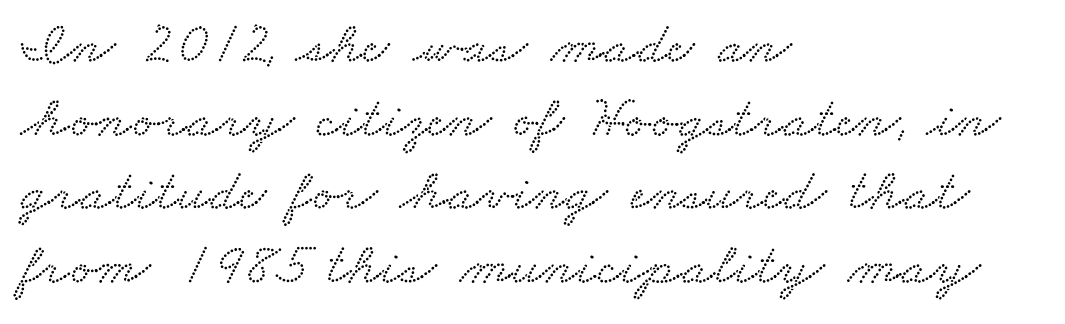
The image shows 59 px wide serif type; set left-aligned, normal line spacing (1.25x), normal letter spacing, not underlined; low stroke contrast and a small x-height.
